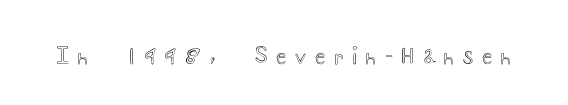
The strip under each line holds only bare page. Notice how the stems are strictly vertical — no italics here. Caption: expanded tracking, letters set apart.
